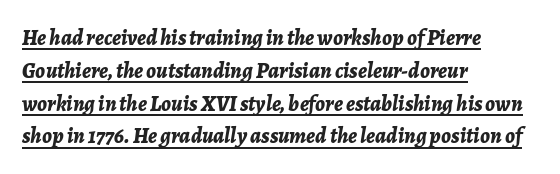
Q: Is the text bold? A: Yes.
Q: Is the text italic (slanted)? A: Yes, it leans right by about 7 degrees.
Q: Is the text underlined? A: Yes.
Q: How is the paragraph aligned? A: Left-aligned.
Q: Is the spacing between letters normal or unusually wide? A: Normal.
Q: Is the spacing between lines tight, normal or loose? A: Normal.
